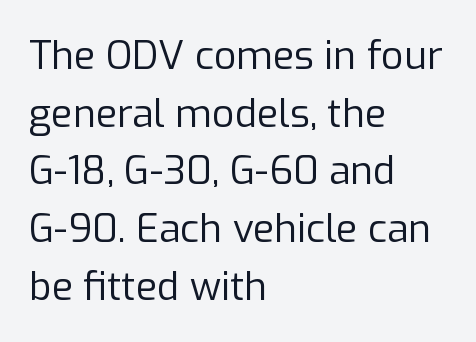
Q: Is the text bold? A: No.
Q: Is the text italic (slanted)? A: No, it is upright.
Q: Is the typeface a serif or a sans-serif typeface? A: Sans-serif.
Q: Is the text underlined? A: No.
Q: How is the paragraph aligned? A: Left-aligned.
Q: Is the spacing between letters normal or unusually wide? A: Normal.
Q: Is the spacing between lines tight, normal or loose? A: Normal.
Q: Width (condensed, normal, or wide)? A: Normal.
Q: Stroke contrast? A: Low.
Q: x-height? A: Medium.
Q: Monospaced? A: No.
